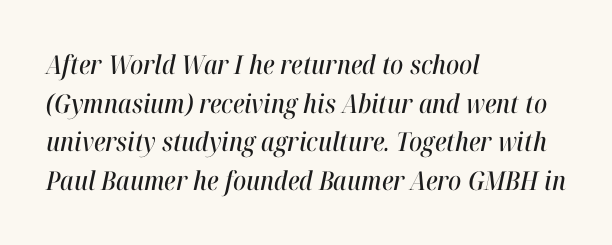
The image shows 26 px text type, italic (leaning right); set left-aligned, normal line spacing (1.49x), normal letter spacing, not underlined.
